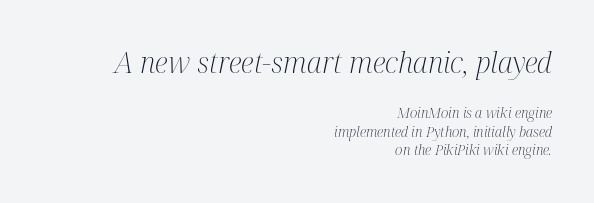
Q: Is the text bold? A: No.
Q: Is the text italic (slanted)? A: Yes, it leans right by about 12 degrees.
Q: Is the typeface a serif or a sans-serif typeface? A: Serif.
Q: Is the text underlined? A: No.
Q: How is the paragraph aligned? A: Right-aligned.
Q: Is the spacing between letters normal or unusually wide? A: Normal.
Q: Is the spacing between lines tight, normal or loose? A: Normal.
Q: Which block of text is set in a larger size, the first (top) or the second (bottom)? A: The first (top) one.
Q: Width (condensed, normal, or wide)? A: Condensed.
Q: Stroke contrast? A: Medium.
Q: x-height? A: Medium.
Q: Monospaced? A: No.
